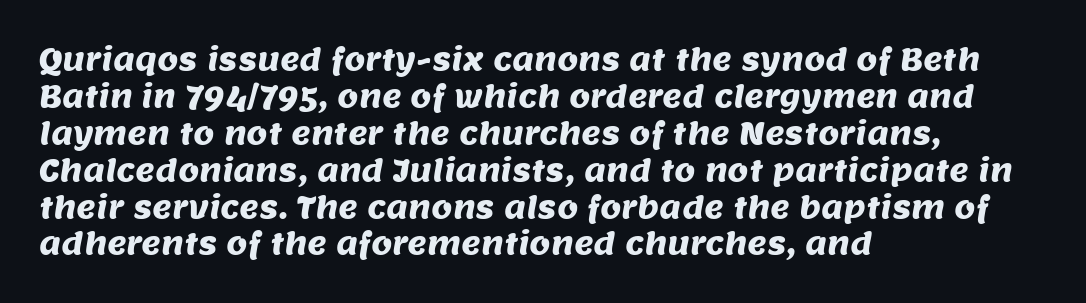
{"serif": "no", "width": "normal", "stroke_contrast": "medium", "x_height": "large", "monospaced": "no", "underline": "no", "align": "left", "line_spacing_ratio": 1.23, "letter_spacing": "normal", "letter_spacing_em": 0.0, "glyph_px": 30}
